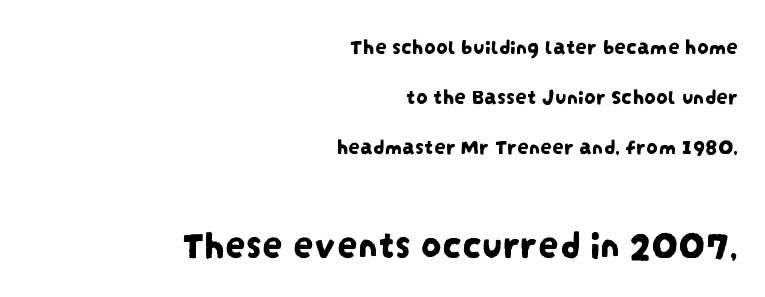
Notice how the passage keeps a crisp vertical edge on the right only. This sample uses a sans-serif face. How are the letters spaced? Ordinarily, with no added tracking. Bare-footed words on every line.
